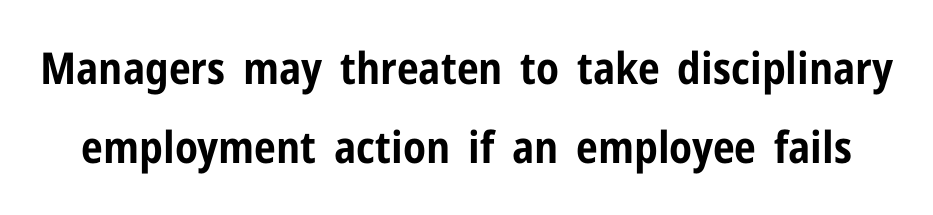
How heavy is the stroke? Heavy — this is a bold. The font's upright variant was chosen for this text. Letter spacing: default. Descenders hang freely into open space. Looks like regular typesetting: each glyph gets only the width it needs. To sum up the face: it is a sans, with no serifs.
